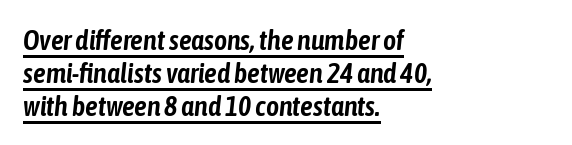
The image shows 28 px condensed type, italic (leaning right); set left-aligned, line spacing 1.17x, normal letter spacing, underlined; low stroke contrast and a medium x-height.
